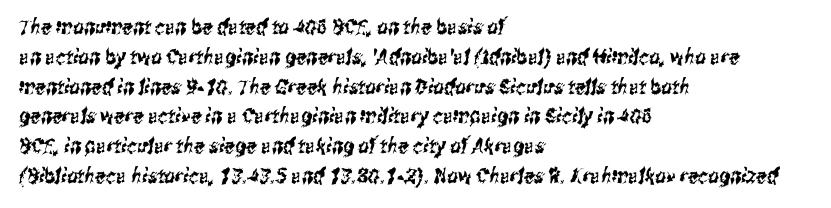
Q: Is the text underlined? A: No.
Q: How is the paragraph aligned? A: Left-aligned.
Q: Is the spacing between letters normal or unusually wide? A: Normal.
Q: Is the spacing between lines tight, normal or loose? A: Normal.
